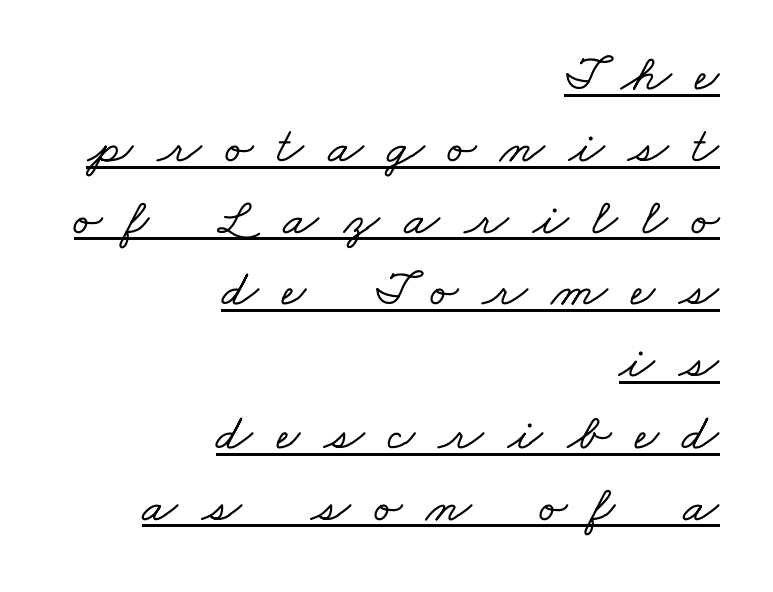
Q: Is the typeface a serif or a sans-serif typeface? A: Serif.
Q: Is the text underlined? A: Yes.
Q: How is the paragraph aligned? A: Right-aligned.
Q: Is the spacing between letters normal or unusually wide? A: Unusually wide.
Q: Is the spacing between lines tight, normal or loose? A: Normal.
Q: Width (condensed, normal, or wide)? A: Wide.
Q: Stroke contrast? A: Low.
Q: x-height? A: Small.
Q: Monospaced? A: No.
